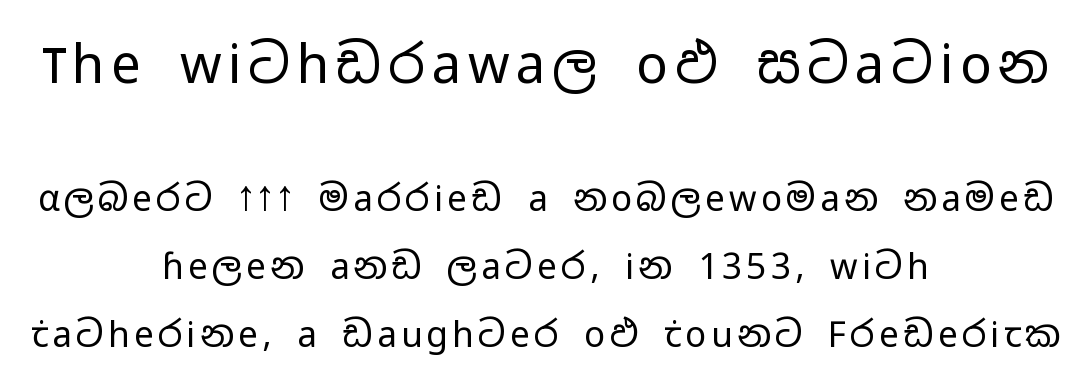
Q: Is the text bold? A: No.
Q: Is the text italic (slanted)? A: No, it is upright.
Q: Is the typeface a serif or a sans-serif typeface? A: Sans-serif.
Q: Is the text underlined? A: No.
Q: How is the paragraph aligned? A: Centered.
Q: Is the spacing between lines tight, normal or loose? A: Loose.
Q: Which block of text is set in a larger size, the first (top) or the second (bottom)? A: The first (top) one.
Q: Width (condensed, normal, or wide)? A: Wide.
Q: Stroke contrast? A: Low.
Q: x-height? A: Medium.
Q: Monospaced? A: No.
